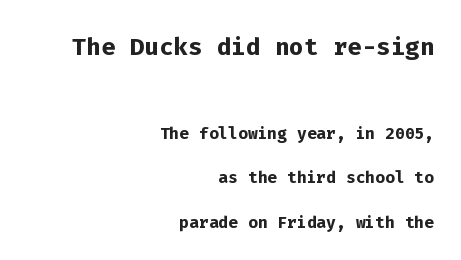
{"serif": "no", "italic": "no", "bold": "yes", "weight": "semibold", "width": "normal", "stroke_contrast": "low", "x_height": "medium", "monospaced": "yes", "underline": "no", "align": "right", "line_spacing": "loose", "line_spacing_ratio": 1.93, "letter_spacing": "normal", "letter_spacing_em": 0.0, "larger_block": "first", "size_ratio": 1.48, "glyph_px": 34}
